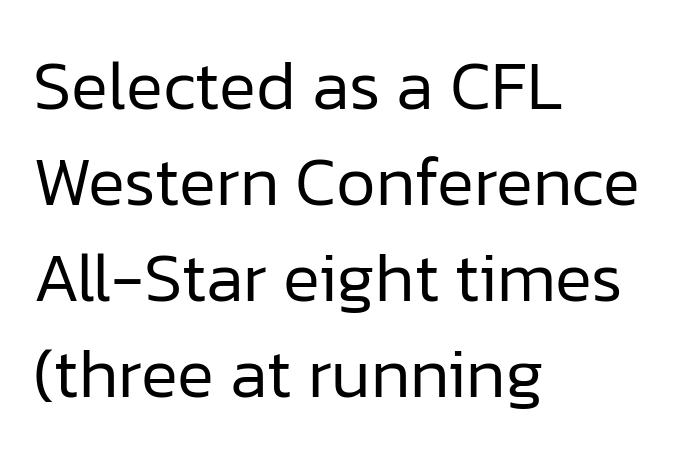
{"serif": "no", "italic": "no", "bold": "no", "weight": "regular", "width": "normal", "stroke_contrast": "low", "x_height": "medium", "monospaced": "no", "underline": "no", "align": "left", "line_spacing": "normal", "line_spacing_ratio": 1.39, "letter_spacing": "normal", "letter_spacing_em": 0.0, "glyph_px": 69}
